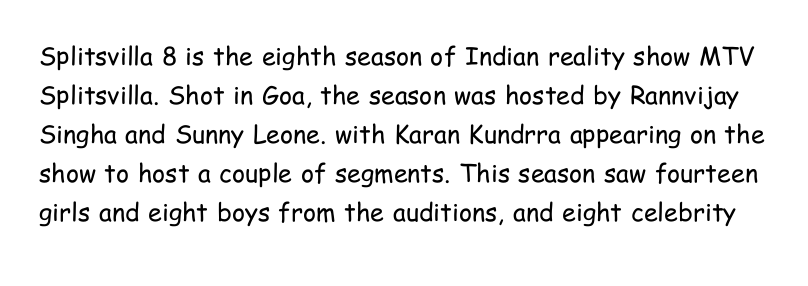
A typesetter would call this leading conventional body-copy spacing. Each row of text sits above clean, open space. The letterforms sit shoulder to shoulder at normal distance. Is the stroke heavy? The answer is a plain regular-or-lighter.
